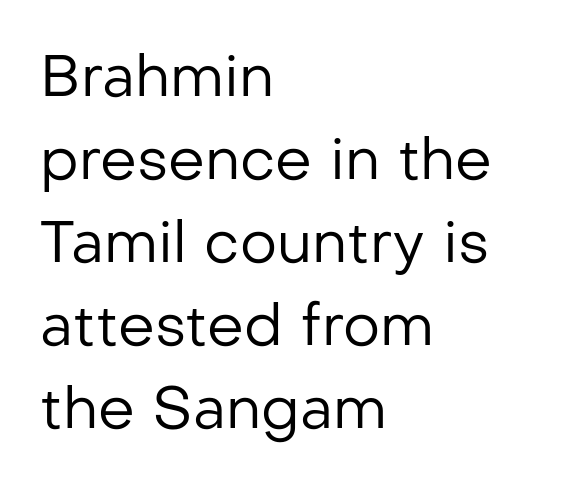
{"serif": "no", "italic": "no", "bold": "no", "weight": "regular", "width": "normal", "stroke_contrast": "low", "x_height": "medium", "monospaced": "no", "underline": "no", "align": "left", "line_spacing": "normal", "line_spacing_ratio": 1.43, "letter_spacing": "normal", "letter_spacing_em": 0.0, "glyph_px": 58}
